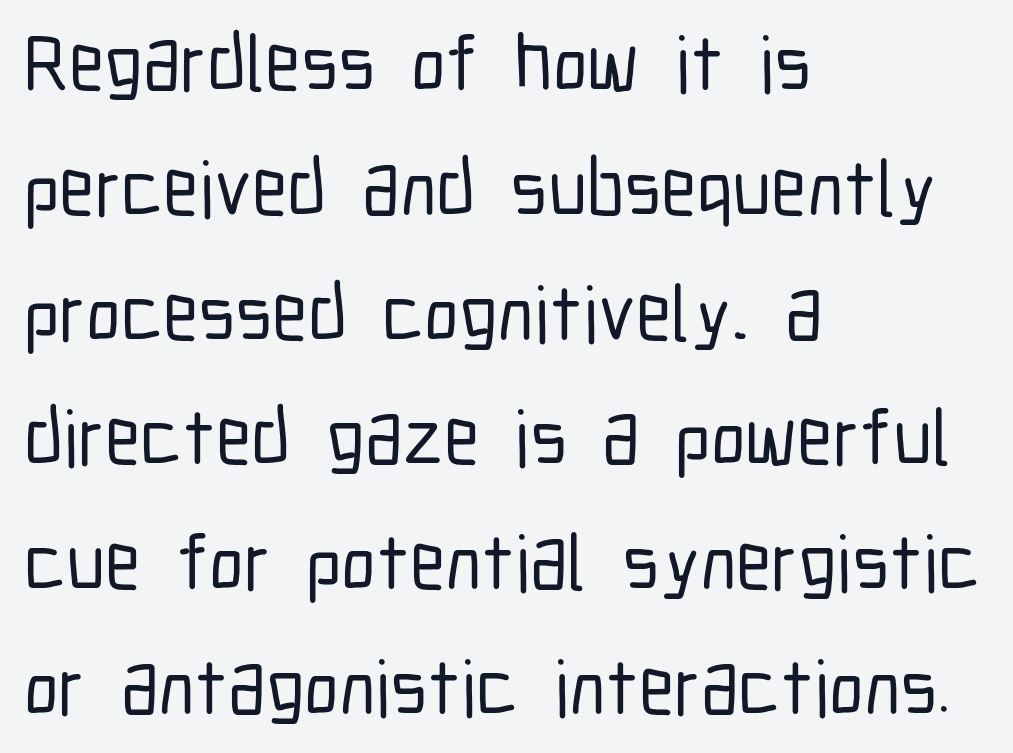
The image shows 79 px condensed sans-serif type, upright; set left-aligned, normal line spacing (1.58x), normal letter spacing, not underlined; low stroke contrast and a medium x-height.
